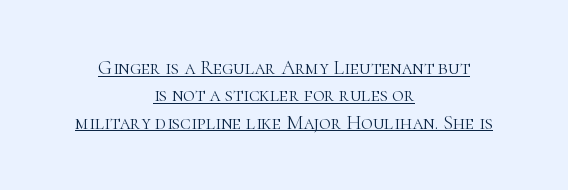
{"italic": "no", "bold": "no", "underline": "yes", "align": "center", "line_spacing": "normal", "line_spacing_ratio": 1.37, "letter_spacing": "normal", "letter_spacing_em": 0.0, "glyph_px": 20}
